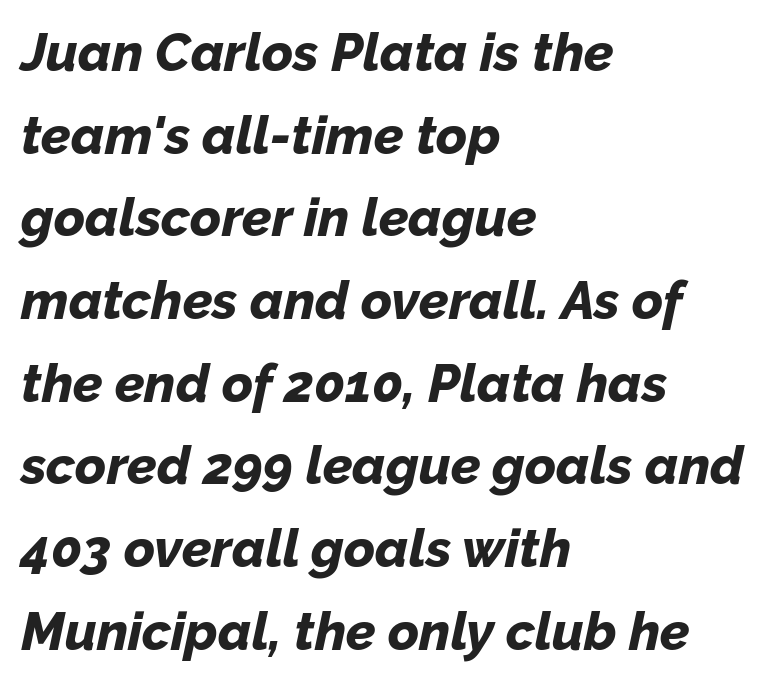
Q: Is the text bold? A: Yes.
Q: Is the text italic (slanted)? A: Yes, it leans right by about 12 degrees.
Q: Is the text underlined? A: No.
Q: How is the paragraph aligned? A: Left-aligned.
Q: Is the spacing between letters normal or unusually wide? A: Normal.
Q: Is the spacing between lines tight, normal or loose? A: Normal.
Q: Width (condensed, normal, or wide)? A: Normal.
Q: Stroke contrast? A: Low.
Q: x-height? A: Medium.
Q: Monospaced? A: No.
